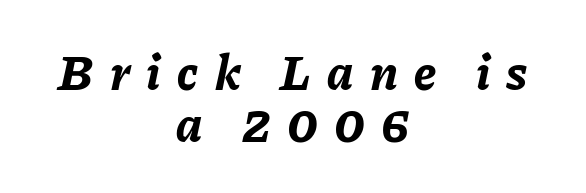
Q: Is the text bold? A: Yes.
Q: Is the text italic (slanted)? A: Yes, it leans right by about 11 degrees.
Q: Is the text underlined? A: No.
Q: How is the paragraph aligned? A: Centered.
Q: Is the spacing between letters normal or unusually wide? A: Unusually wide.
Q: Is the spacing between lines tight, normal or loose? A: Tight.
Q: Width (condensed, normal, or wide)? A: Normal.
Q: Stroke contrast? A: Low.
Q: x-height? A: Medium.
Q: Monospaced? A: No.
